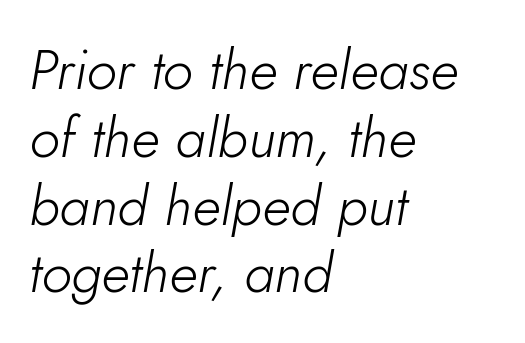
The image shows 56 px light type, italic (leaning right); set left-aligned, line spacing 1.21x, normal letter spacing, not underlined; low stroke contrast and a small x-height.
